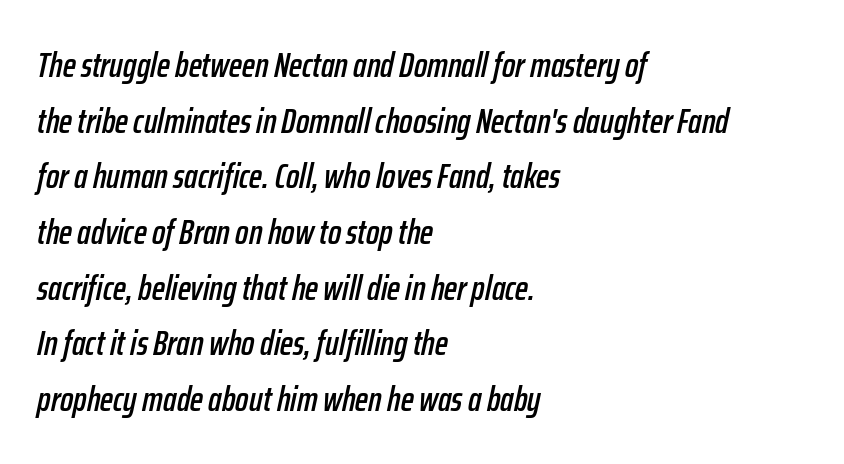
Q: Is the text italic (slanted)? A: Yes, it leans right by about 12 degrees.
Q: Is the text underlined? A: No.
Q: How is the paragraph aligned? A: Left-aligned.
Q: Is the spacing between letters normal or unusually wide? A: Normal.
Q: Is the spacing between lines tight, normal or loose? A: Normal.
Q: Width (condensed, normal, or wide)? A: Condensed.
Q: Stroke contrast? A: Low.
Q: x-height? A: Medium.
Q: Monospaced? A: No.
